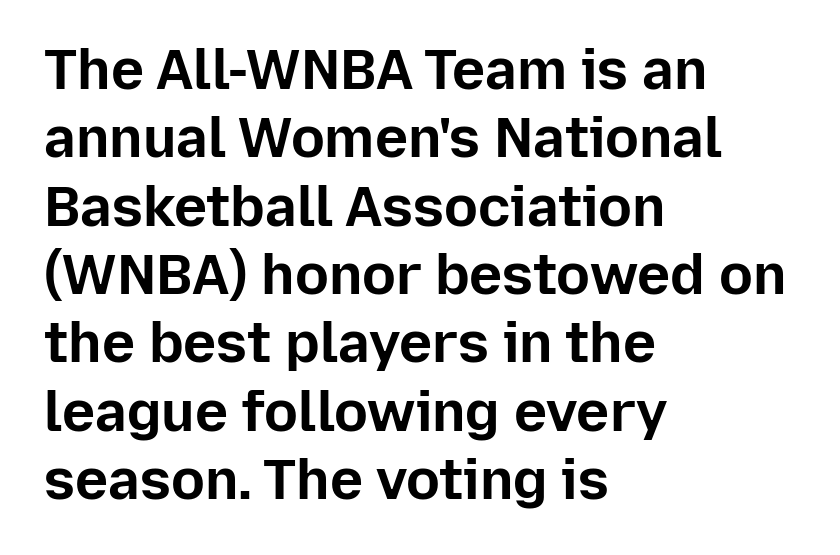
{"serif": "no", "italic": "no", "bold": "yes", "weight": "bold", "width": "normal", "stroke_contrast": "low", "x_height": "medium", "monospaced": "no", "underline": "no", "align": "left", "line_spacing_ratio": 1.22, "letter_spacing": "normal", "letter_spacing_em": 0.0, "glyph_px": 56}
